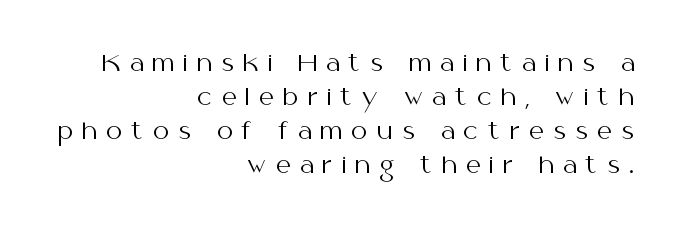
The image shows 23 px text type, upright; set right-aligned, normal line spacing (1.48x), unusually wide letter spacing (+0.4 em), not underlined.
